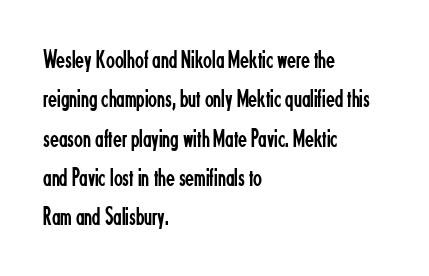
{"italic": "no", "bold": "no", "underline": "no", "align": "left", "line_spacing": "normal", "line_spacing_ratio": 1.51, "letter_spacing": "normal", "letter_spacing_em": 0.0, "glyph_px": 26}
